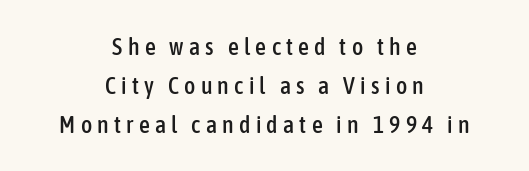
The baseline area is clear. The block of text has a typical density, with ordinary space between rows. When letters stand straight like this, we call the style roman or upright. This sample uses expanded letter spacing, leaving extra air between glyphs. Every row of glyphs is offset so its center matches the block's center.
